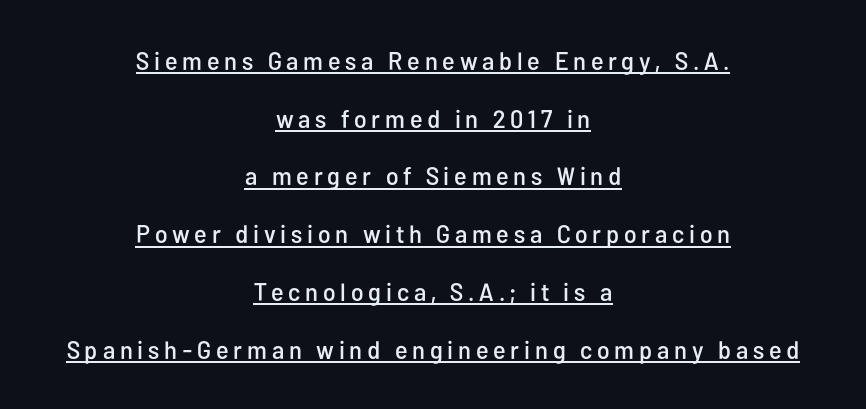
Q: Is the text italic (slanted)? A: No, it is upright.
Q: Is the text underlined? A: Yes.
Q: How is the paragraph aligned? A: Centered.
Q: Is the spacing between lines tight, normal or loose? A: Loose.
